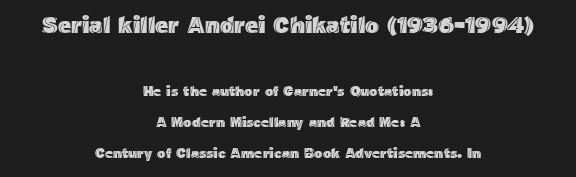
{"italic": "no", "underline": "no", "align": "center", "line_spacing": "loose", "line_spacing_ratio": 2.2, "letter_spacing": "normal", "letter_spacing_em": 0.0, "larger_block": "first", "size_ratio": 1.64, "glyph_px": 23}
